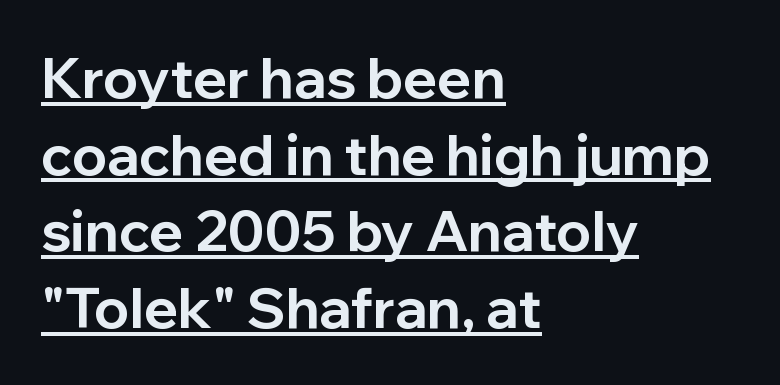
Compared with a centered layout, this one pins lines to the left instead. In terms of posture, this sample is upright. Glyph-to-glyph distance matches everyday printed text. Does a line run under the words? Yes, clearly. One glance says typical: line gaps are just what's usual.
